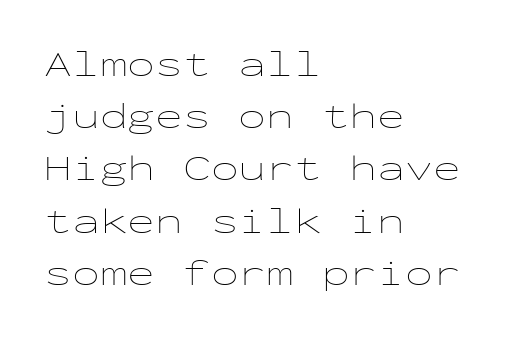
The image shows 37 px thin, wide type, upright, monospaced; set left-aligned, normal line spacing (1.41x), normal letter spacing, not underlined; low stroke contrast and a medium x-height.
